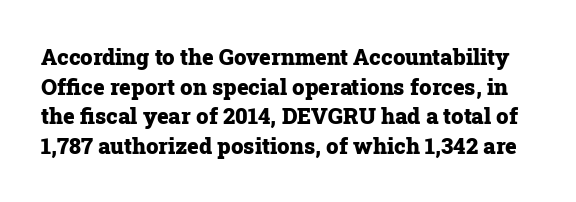
{"italic": "no", "bold": "yes", "underline": "no", "line_spacing": "normal", "line_spacing_ratio": 1.35, "letter_spacing": "normal", "letter_spacing_em": 0.0, "glyph_px": 22}
